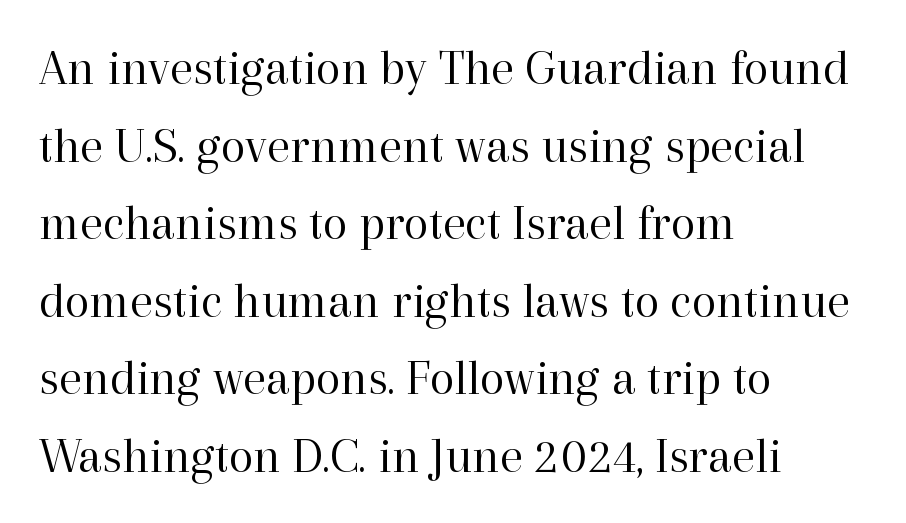
The image shows 51 px regular-weight serif type, upright; set left-aligned, normal line spacing (1.52x), normal letter spacing, not underlined; high stroke contrast and a medium x-height.
